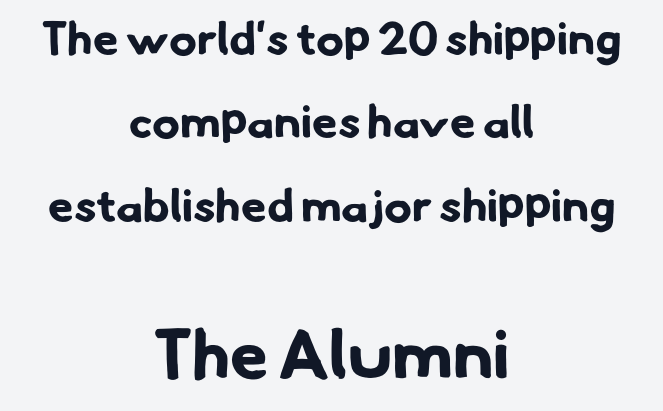
I'd call this a sans setting — the letters go barefoot. Plenty of ink on the page — the face is bold. Caption: upper text group reduced, lower text group enlarged. Compared with a flush-left layout, this one balances lines on the center instead.
